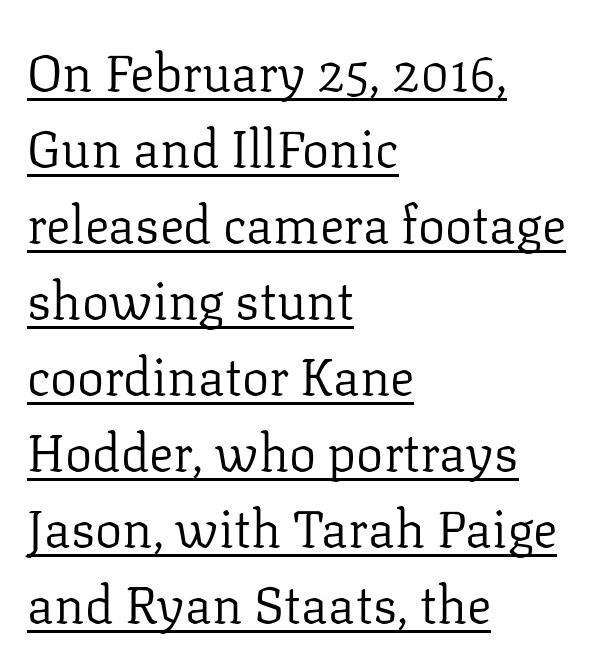
{"serif": "yes", "italic": "no", "bold": "no", "weight": "regular", "width": "normal", "stroke_contrast": "low", "x_height": "medium", "monospaced": "no", "underline": "yes", "align": "left", "line_spacing": "normal", "line_spacing_ratio": 1.49, "letter_spacing": "normal", "letter_spacing_em": 0.0, "glyph_px": 51}
